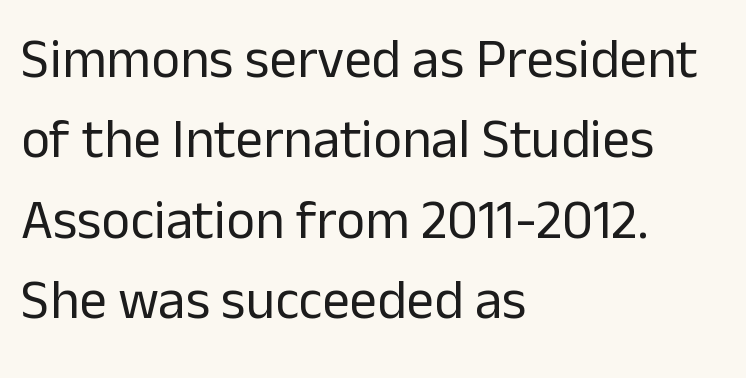
Q: Is the text bold? A: No.
Q: Is the text italic (slanted)? A: No, it is upright.
Q: Is the typeface a serif or a sans-serif typeface? A: Sans-serif.
Q: Is the text underlined? A: No.
Q: How is the paragraph aligned? A: Left-aligned.
Q: Is the spacing between letters normal or unusually wide? A: Normal.
Q: Is the spacing between lines tight, normal or loose? A: Normal.
Q: Width (condensed, normal, or wide)? A: Normal.
Q: Stroke contrast? A: Low.
Q: x-height? A: Medium.
Q: Monospaced? A: No.
